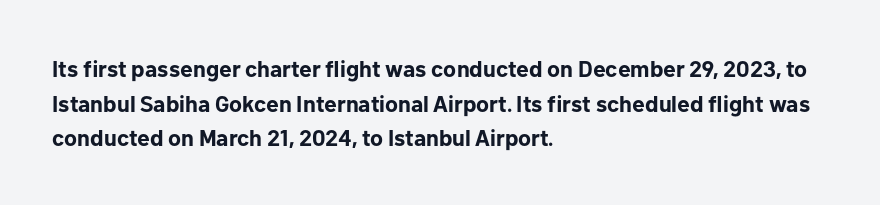
Every stem runs plumb, perpendicular to the baseline. The typesetting leans heavy: a genuine bold. Anything drawn beneath the words? Only blank space. The paragraph shown leans on its left margin. In terms of letterspacing, this is plain default setting. The space between consecutive lines is moderate.
